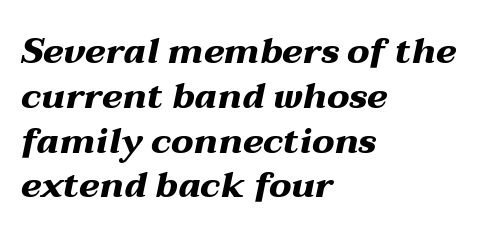
The image shows 35 px heavy, wide type, italic (leaning right); set left-aligned, normal line spacing (1.28x), normal letter spacing, not underlined; medium stroke contrast and a medium x-height.
